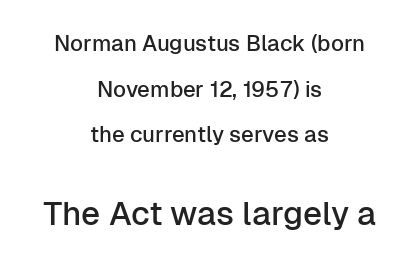
{"serif": "no", "italic": "no", "width": "normal", "stroke_contrast": "low", "x_height": "medium", "monospaced": "no", "underline": "no", "align": "center", "line_spacing": "loose", "line_spacing_ratio": 2.07, "letter_spacing": "normal", "letter_spacing_em": 0.0, "larger_block": "second", "size_ratio": 1.5, "glyph_px": 33}
